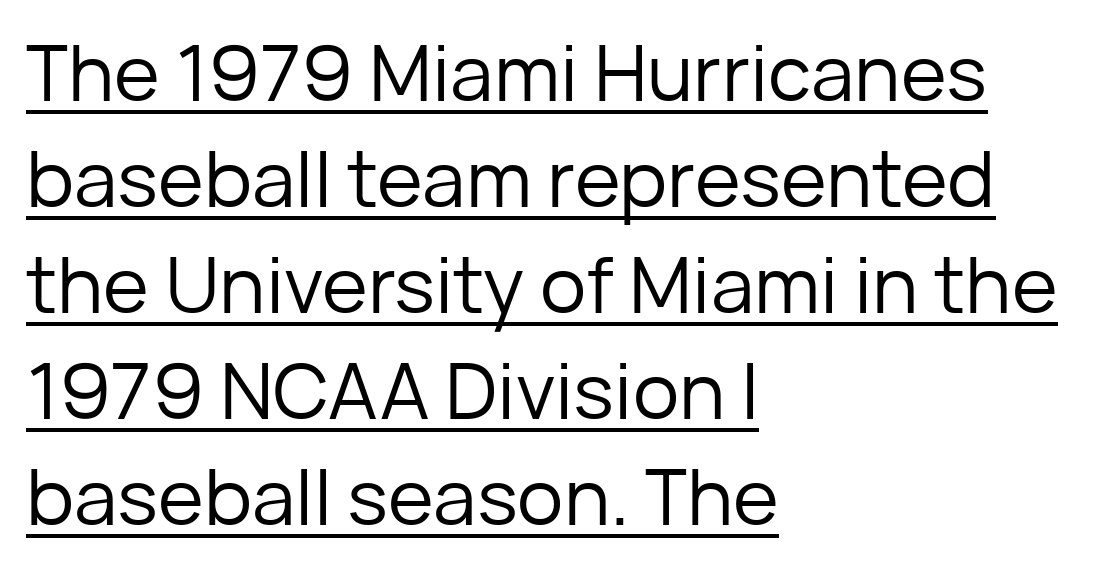
Q: Is the text bold? A: No.
Q: Is the text italic (slanted)? A: No, it is upright.
Q: Is the typeface a serif or a sans-serif typeface? A: Sans-serif.
Q: Is the text underlined? A: Yes.
Q: How is the paragraph aligned? A: Left-aligned.
Q: Is the spacing between letters normal or unusually wide? A: Normal.
Q: Is the spacing between lines tight, normal or loose? A: Normal.
Q: Width (condensed, normal, or wide)? A: Normal.
Q: Stroke contrast? A: Low.
Q: x-height? A: Medium.
Q: Monospaced? A: No.
